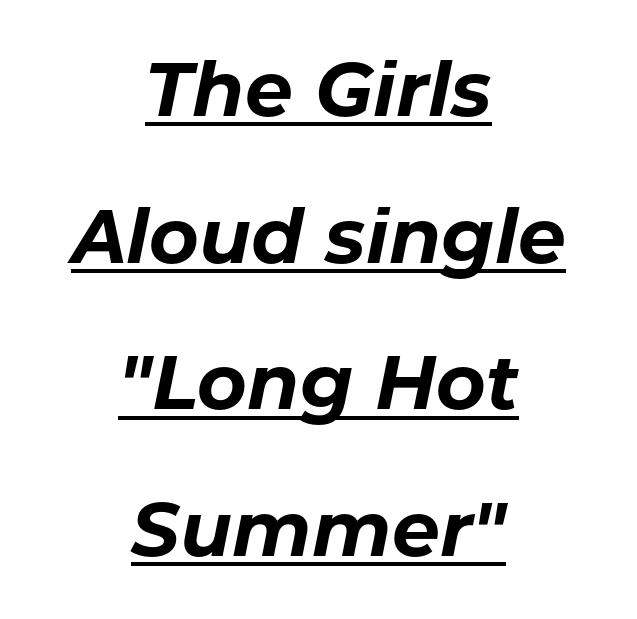
The image shows 76 px bold type, italic (leaning right); set centered, loose line spacing (1.93x), normal letter spacing, underlined; low stroke contrast and a medium x-height.
